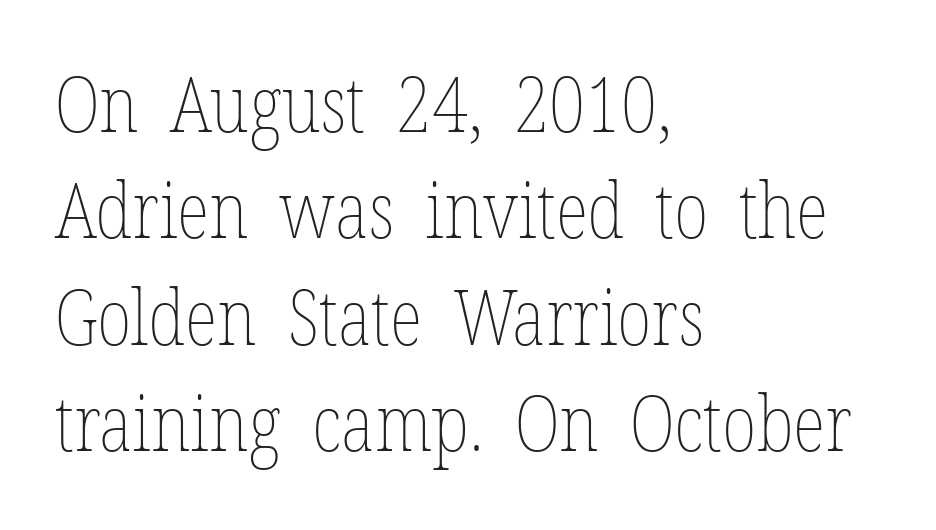
The image shows 77 px thin, condensed type, upright; set left-aligned, normal line spacing (1.38x), normal letter spacing, not underlined; low stroke contrast and a medium x-height.
